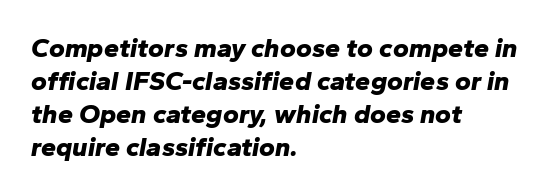
Is the type bold? Yes — the strokes are clearly thick and heavy. Unmarked baselines from the first word to the last. The whole block is typeset with a tilt. Nothing unusual about the tracking: characters are spaced as the font intends. The compositor pushed each line to the left boundary.
